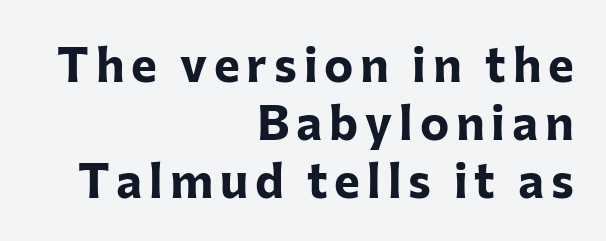
Q: Is the text bold? A: Yes.
Q: Is the text italic (slanted)? A: No, it is upright.
Q: Is the typeface a serif or a sans-serif typeface? A: Sans-serif.
Q: Is the text underlined? A: No.
Q: How is the paragraph aligned? A: Right-aligned.
Q: Width (condensed, normal, or wide)? A: Normal.
Q: Stroke contrast? A: Low.
Q: x-height? A: Medium.
Q: Monospaced? A: No.
